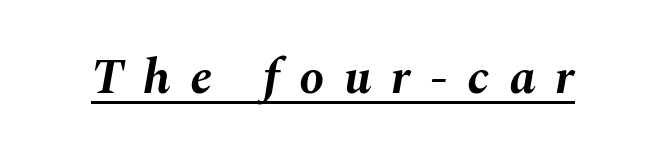
In terms of posture, this sample is oblique. A typesetter would call this heavily tracked-out type. Character widths vary here, with narrow letters taking less room than wide ones. Underlined type. Summary of weight: heavy, a full bold.
